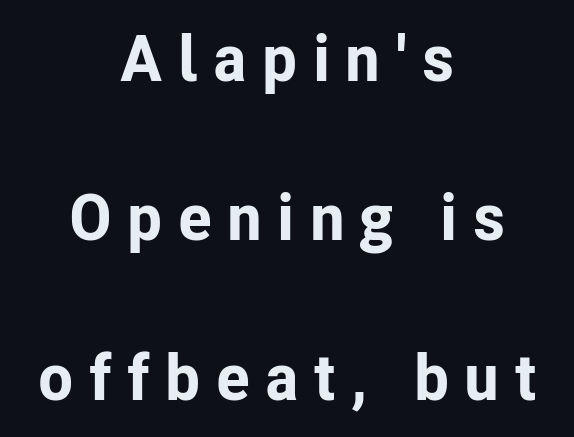
Q: Is the text bold? A: Yes.
Q: Is the text italic (slanted)? A: No, it is upright.
Q: Is the typeface a serif or a sans-serif typeface? A: Sans-serif.
Q: Is the text underlined? A: No.
Q: How is the paragraph aligned? A: Centered.
Q: Is the spacing between letters normal or unusually wide? A: Unusually wide.
Q: Is the spacing between lines tight, normal or loose? A: Loose.
Q: Width (condensed, normal, or wide)? A: Normal.
Q: Stroke contrast? A: Low.
Q: x-height? A: Medium.
Q: Monospaced? A: No.
